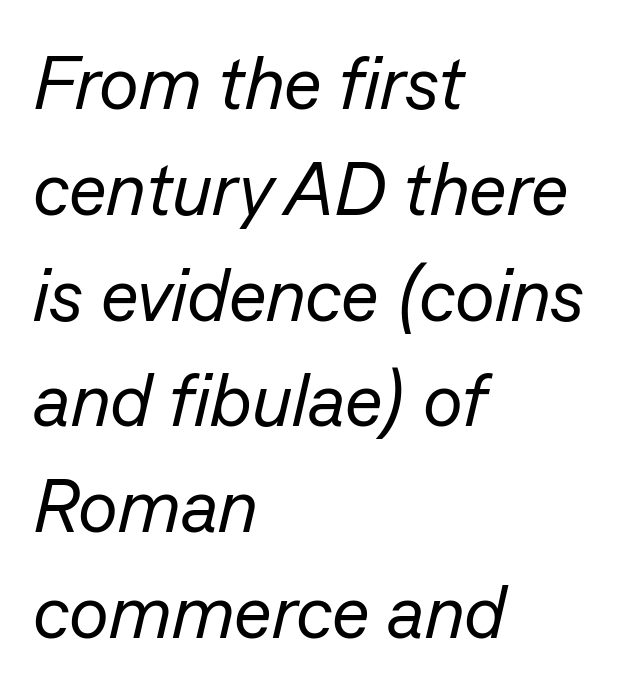
The lines are quadded left. Stroke thickness stays within the range of a standard reading face or lighter. Underlining? Definitely not there. The letters advance in unequal steps, a hallmark of proportional type. Evenly set lines give the paragraph a standard silhouette.
